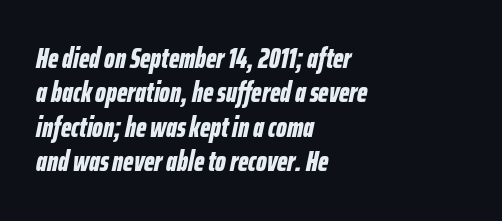
The image shows 28 px bold, condensed type, italic (leaning right); set left-aligned, line spacing 1.23x, normal letter spacing, not underlined; low stroke contrast and a medium x-height.
